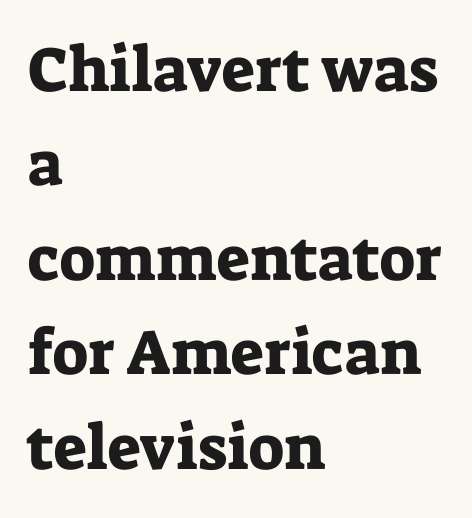
Q: Is the text italic (slanted)? A: No, it is upright.
Q: Is the typeface a serif or a sans-serif typeface? A: Serif.
Q: Is the text underlined? A: No.
Q: How is the paragraph aligned? A: Left-aligned.
Q: Is the spacing between letters normal or unusually wide? A: Normal.
Q: Is the spacing between lines tight, normal or loose? A: Normal.
Q: Width (condensed, normal, or wide)? A: Normal.
Q: Stroke contrast? A: Low.
Q: x-height? A: Medium.
Q: Monospaced? A: No.
